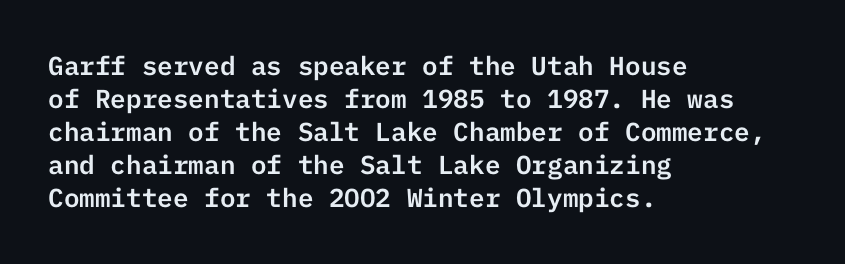
The image shows 26 px text type, upright; set left-aligned, normal line spacing (1.27x), normal letter spacing, not underlined.
